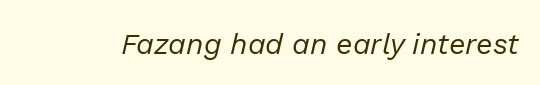
These lines keep a tight, regular rhythm from letter to letter. It's the slanting kind of type. Weight: not bold — regular or lighter. Check under the words: just untouched page. Here the designer chose a conventional face with non-uniform glyph widths.
